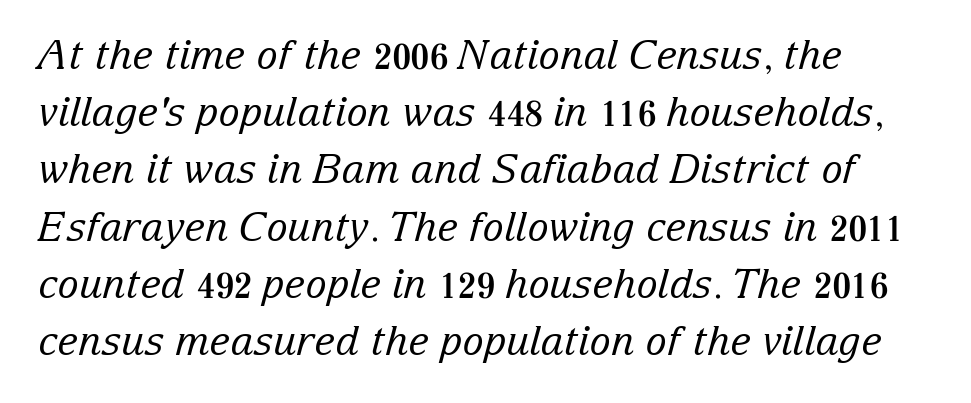
Q: Is the text bold? A: No.
Q: Is the text italic (slanted)? A: Yes, it leans right by about 15 degrees.
Q: Is the typeface a serif or a sans-serif typeface? A: Serif.
Q: Is the text underlined? A: No.
Q: Is the spacing between letters normal or unusually wide? A: Normal.
Q: Is the spacing between lines tight, normal or loose? A: Normal.
Q: Width (condensed, normal, or wide)? A: Normal.
Q: Stroke contrast? A: Low.
Q: x-height? A: Medium.
Q: Monospaced? A: No.
